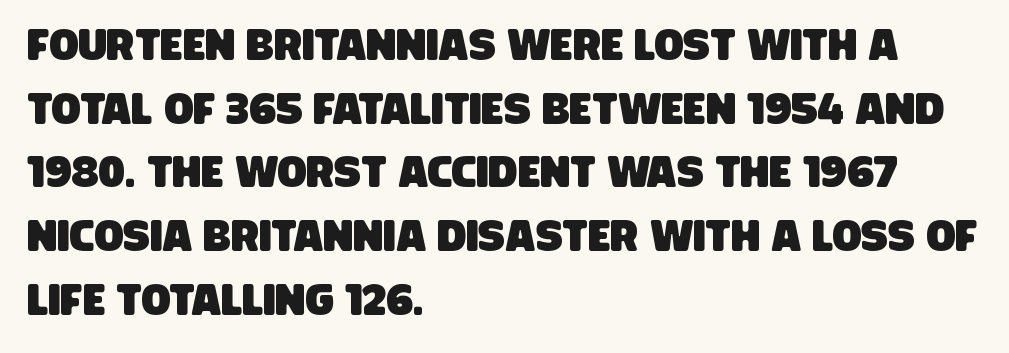
Q: Is the typeface a serif or a sans-serif typeface? A: Sans-serif.
Q: Is the text underlined? A: No.
Q: How is the paragraph aligned? A: Left-aligned.
Q: Is the spacing between letters normal or unusually wide? A: Normal.
Q: Is the spacing between lines tight, normal or loose? A: Normal.
Q: Width (condensed, normal, or wide)? A: Condensed.
Q: Stroke contrast? A: Low.
Q: x-height? A: Large.
Q: Monospaced? A: No.
